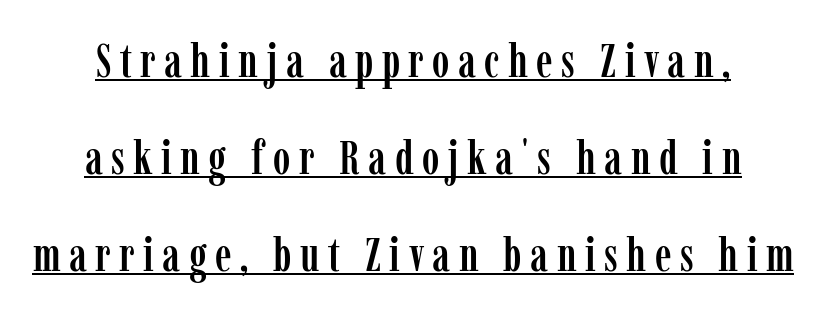
Q: Is the text italic (slanted)? A: No, it is upright.
Q: Is the typeface a serif or a sans-serif typeface? A: Serif.
Q: Is the text underlined? A: Yes.
Q: Is the spacing between lines tight, normal or loose? A: Loose.
Q: Width (condensed, normal, or wide)? A: Condensed.
Q: Stroke contrast? A: Low.
Q: x-height? A: Medium.
Q: Monospaced? A: No.
